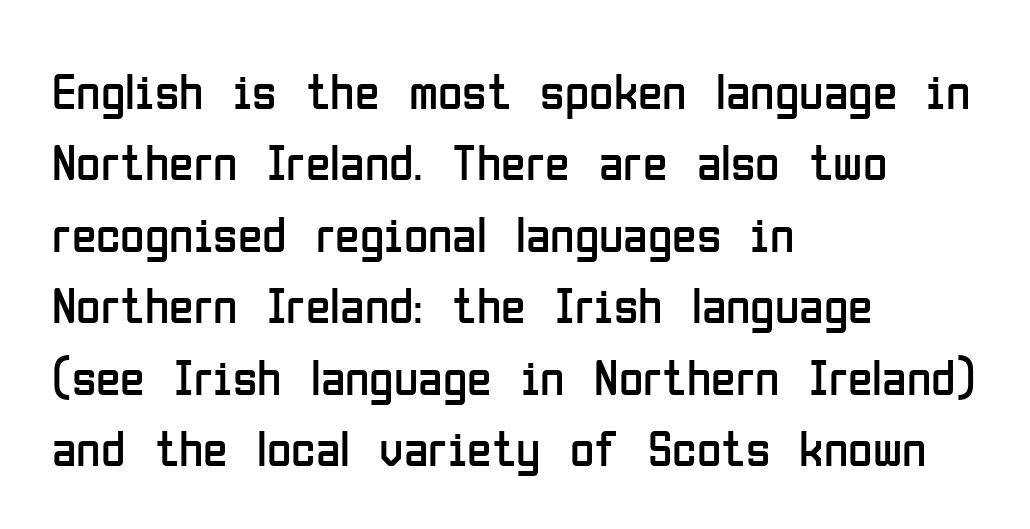
{"serif": "no", "italic": "no", "bold": "no", "weight": "regular", "width": "condensed", "stroke_contrast": "low", "x_height": "medium", "monospaced": "no", "underline": "no", "align": "left", "line_spacing": "normal", "line_spacing_ratio": 1.43, "letter_spacing": "normal", "letter_spacing_em": 0.0, "glyph_px": 50}
